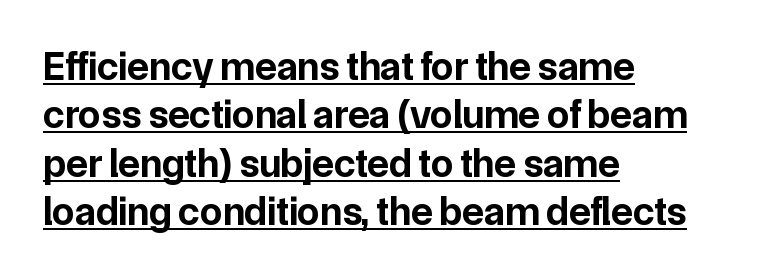
The image shows 40 px bold sans-serif type, upright; set left-aligned, line spacing 1.21x, normal letter spacing, underlined; low stroke contrast and a medium x-height.
